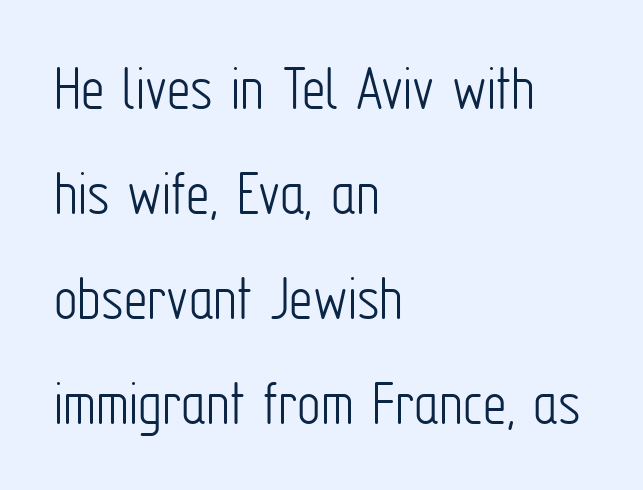
The face used here is rendered with its standard letterfit. The ragged edge is on the right, which tells us the setting is flush left. The weight would be labelled regular, book, light, or lighter still. Descenders hang freely into open space. Spacing verdict: proportional, widths tailored to each character.
